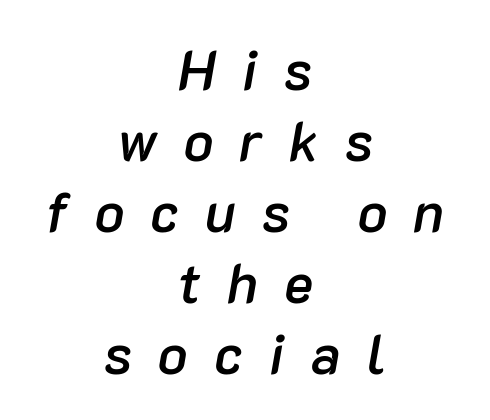
If you drew a line through each stem, it would be angled. These lines are rendered in a variable-pitch font. Vertical spacing — default. Check under the words: just untouched page.
